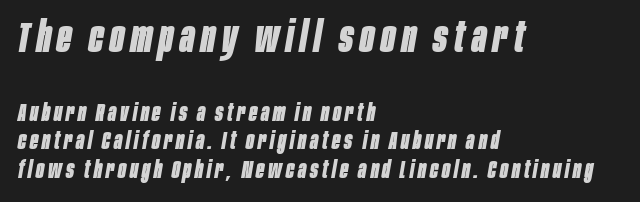
Think of a printed novel: that variable character pitch is what you see here. Note: larger setting up top, smaller setting below. Every row of glyphs begins at an identical x-position on the left. The space directly below the letters is spotless. Thick stems and heavy bowls — unmistakably bold. Slant detected: the letters are inclined.
